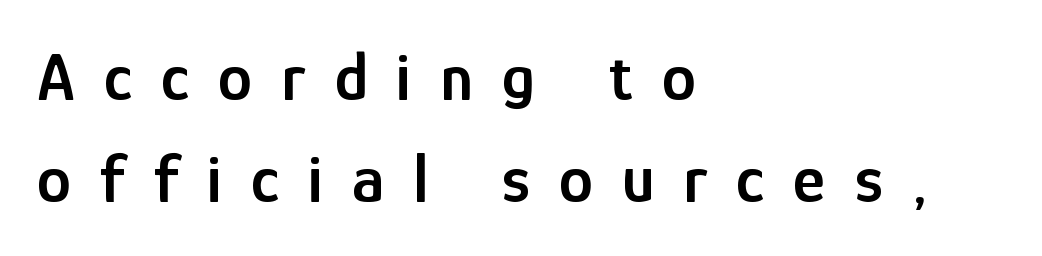
{"serif": "no", "italic": "no", "bold": "semi", "weight": "semibold", "width": "condensed", "stroke_contrast": "low", "x_height": "medium", "monospaced": "no", "underline": "no", "align": "left", "line_spacing": "normal", "line_spacing_ratio": 1.48, "letter_spacing": "wide", "letter_spacing_em": 0.42, "glyph_px": 69}
